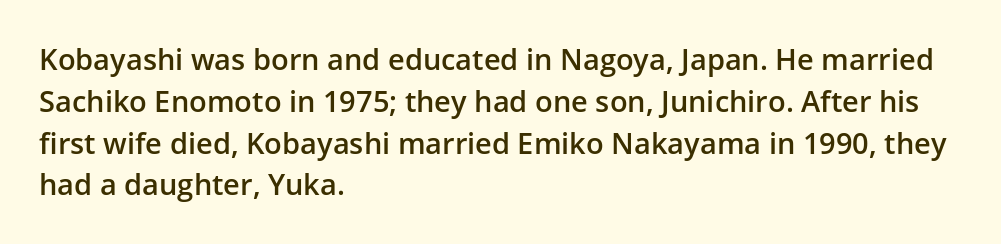
{"serif": "no", "italic": "no", "bold": "semi", "weight": "semibold", "width": "normal", "stroke_contrast": "low", "x_height": "medium", "monospaced": "no", "underline": "no", "align": "left", "line_spacing": "normal", "line_spacing_ratio": 1.44, "letter_spacing": "normal", "letter_spacing_em": 0.0, "glyph_px": 29}
